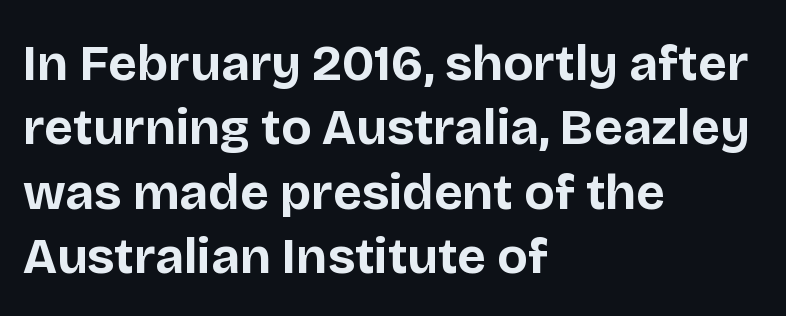
Q: Is the text bold? A: Yes.
Q: Is the text italic (slanted)? A: No, it is upright.
Q: Is the typeface a serif or a sans-serif typeface? A: Sans-serif.
Q: Is the text underlined? A: No.
Q: How is the paragraph aligned? A: Left-aligned.
Q: Is the spacing between letters normal or unusually wide? A: Normal.
Q: Is the spacing between lines tight, normal or loose? A: Normal.
Q: Width (condensed, normal, or wide)? A: Normal.
Q: Stroke contrast? A: Low.
Q: x-height? A: Large.
Q: Monospaced? A: No.
